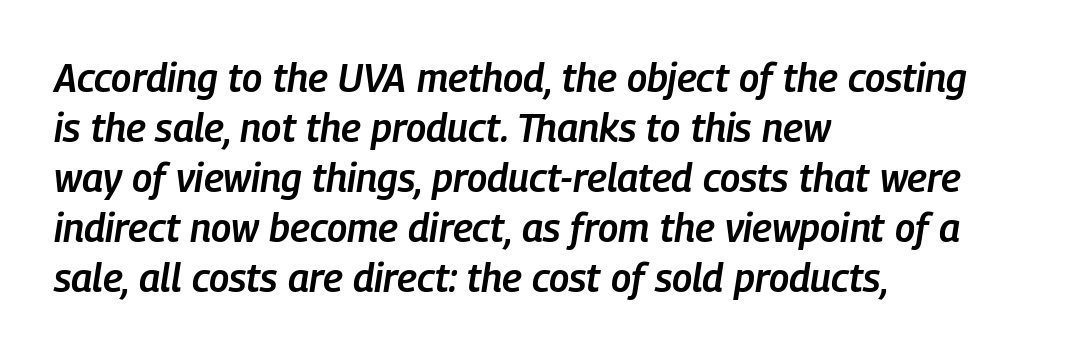
{"italic": "yes", "lean": "right", "slant_degrees": 9, "bold": "semi", "weight": "semibold", "width": "condensed", "stroke_contrast": "low", "x_height": "medium", "monospaced": "no", "underline": "no", "align": "left", "line_spacing": "normal", "line_spacing_ratio": 1.28, "letter_spacing": "normal", "letter_spacing_em": 0.0, "glyph_px": 39}
